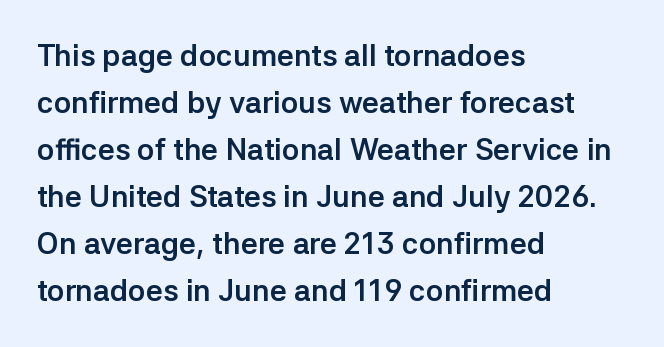
{"serif": "no", "italic": "no", "bold": "yes", "weight": "semibold", "width": "normal", "stroke_contrast": "low", "x_height": "medium", "monospaced": "no", "underline": "no", "align": "left", "line_spacing": "normal", "line_spacing_ratio": 1.57, "letter_spacing": "normal", "letter_spacing_em": 0.0, "glyph_px": 30}
